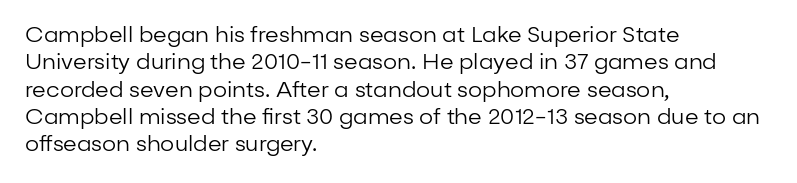
{"italic": "no", "bold": "no", "underline": "no", "align": "left", "line_spacing_ratio": 1.24, "letter_spacing": "normal", "letter_spacing_em": 0.0, "glyph_px": 22}
